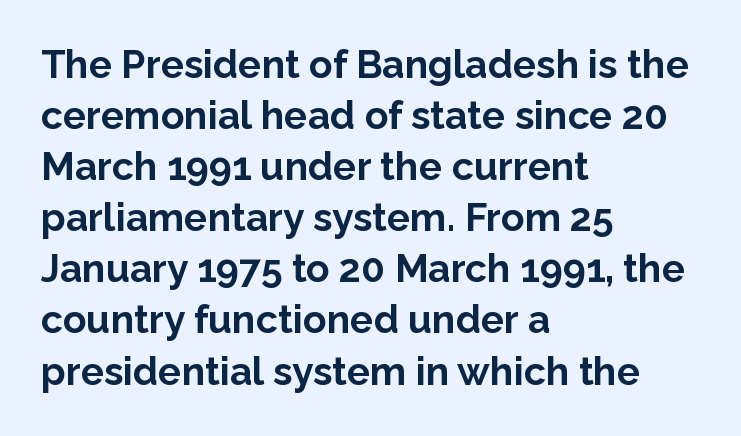
Q: Is the text bold? A: Yes.
Q: Is the text italic (slanted)? A: No, it is upright.
Q: Is the typeface a serif or a sans-serif typeface? A: Sans-serif.
Q: Is the text underlined? A: No.
Q: How is the paragraph aligned? A: Left-aligned.
Q: Is the spacing between letters normal or unusually wide? A: Normal.
Q: Is the spacing between lines tight, normal or loose? A: Normal.
Q: Width (condensed, normal, or wide)? A: Normal.
Q: Stroke contrast? A: Low.
Q: x-height? A: Medium.
Q: Monospaced? A: No.
